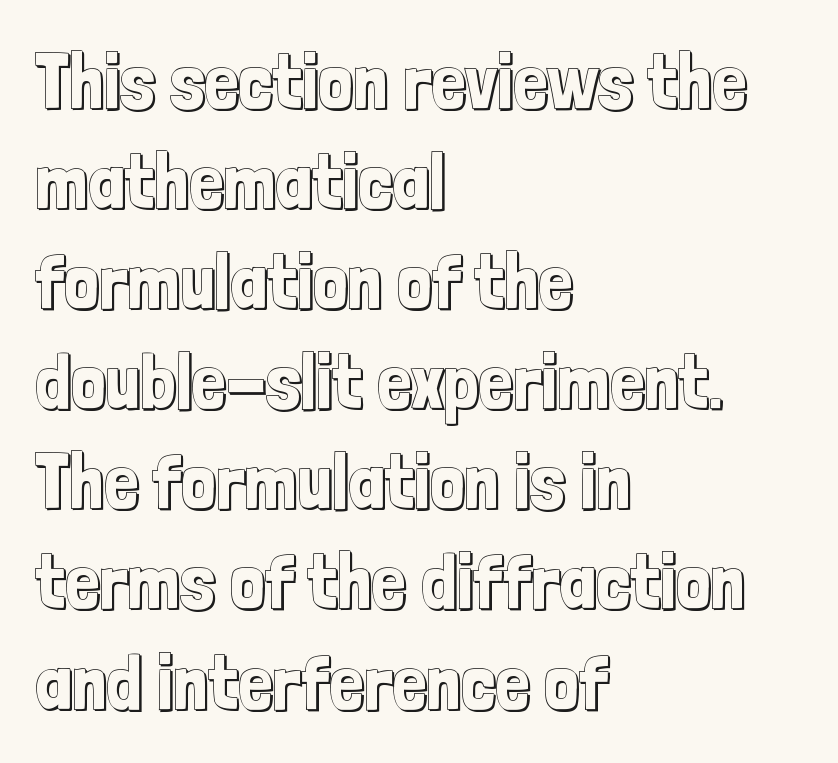
The image shows 77 px condensed type, upright; set left-aligned, normal line spacing (1.3x), normal letter spacing, not underlined; a medium x-height.
